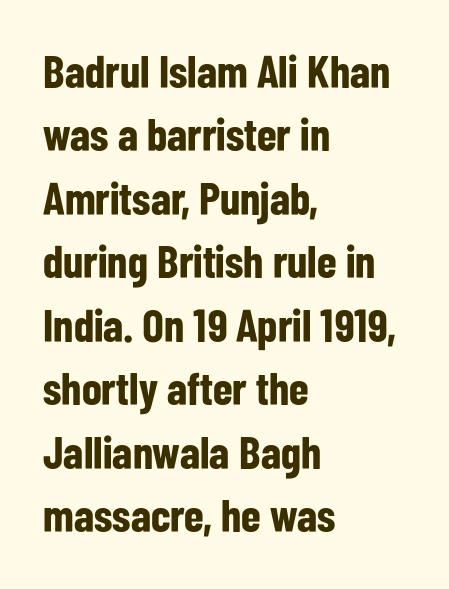
Teacher's note: observe the even left margin — that is flush-left alignment. The typography opts for an upright posture over an oblique one. The rendering uses natural spacing where letterforms have individual widths. Horizontal bands of white between lines are of average thickness. Look at the bottom of the vertical strokes: they stop flat, with no serifs. Has an underline been added? It has not.
